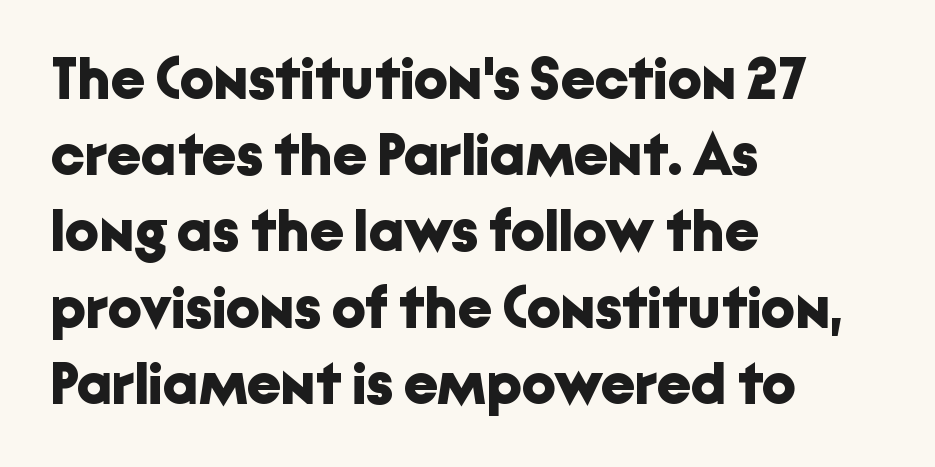
{"serif": "no", "italic": "no", "bold": "yes", "weight": "bold", "width": "normal", "stroke_contrast": "low", "x_height": "medium", "monospaced": "no", "underline": "no", "align": "left", "line_spacing": "normal", "line_spacing_ratio": 1.27, "letter_spacing": "normal", "letter_spacing_em": 0.0, "glyph_px": 60}
